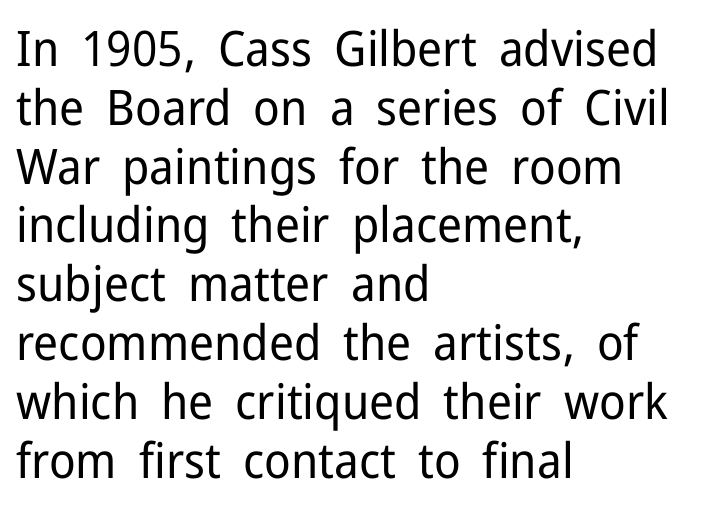
{"serif": "no", "italic": "no", "bold": "no", "weight": "regular", "width": "normal", "stroke_contrast": "low", "x_height": "medium", "monospaced": "no", "underline": "no", "align": "left", "line_spacing_ratio": 1.2, "letter_spacing": "normal", "letter_spacing_em": 0.0, "glyph_px": 49}
